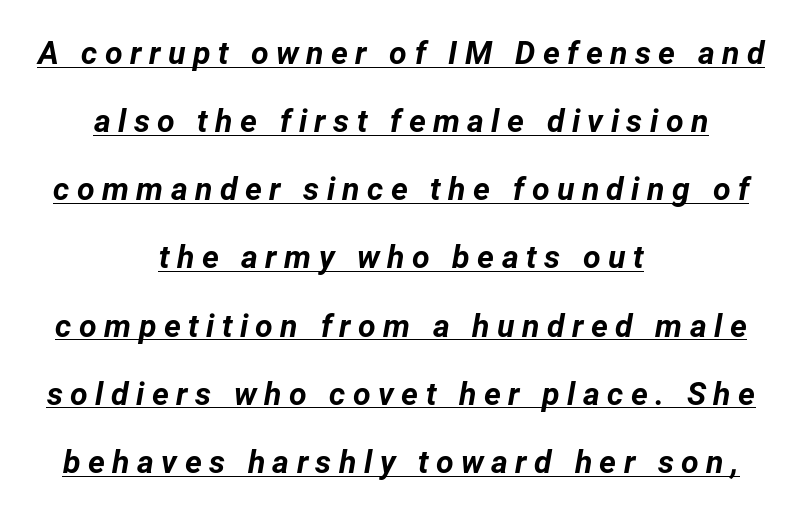
The vertical gap from one line to the next is large. A typesetter would call this proportional, since set widths differ per character. Each line of the rendering has a horizontal stroke beneath the glyphs. Compared with typical body copy, the letter spacing here is much looser. Centered paragraph, ragged on both sides.
